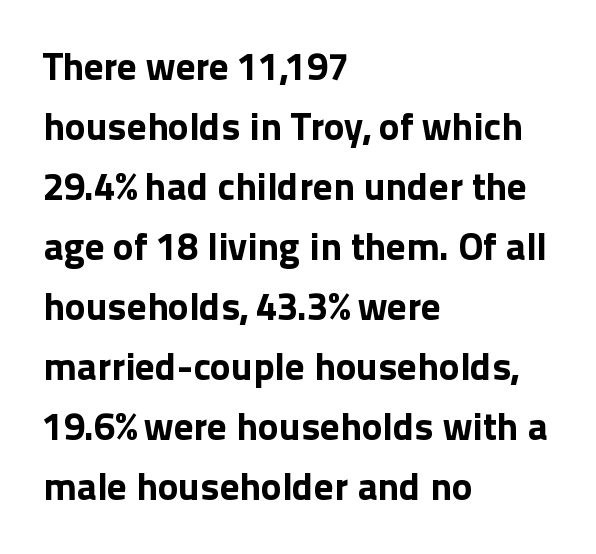
Plenty of ink on the page — the face is bold. The type sits square on the baseline with zero lean. Looks like regular typesetting: each glyph gets only the width it needs. The passage shown has conventional tracking throughout. Are there feet on the stems? There aren't — it's a sans. Plain, unruled lines of type.
